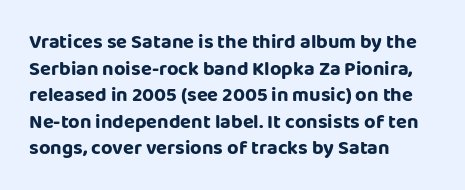
Q: Is the text italic (slanted)? A: No, it is upright.
Q: Is the text underlined? A: No.
Q: How is the paragraph aligned? A: Left-aligned.
Q: Is the spacing between letters normal or unusually wide? A: Normal.
Q: Is the spacing between lines tight, normal or loose? A: Normal.
